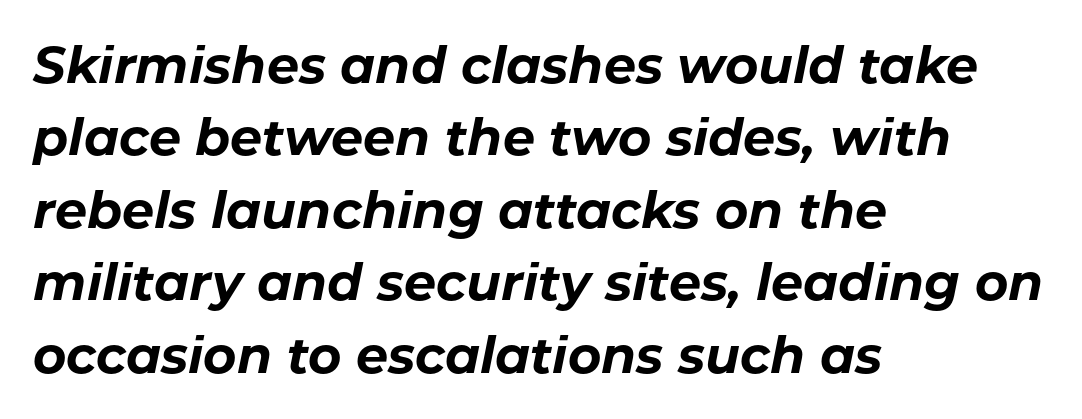
{"italic": "yes", "lean": "right", "slant_degrees": 11, "bold": "yes", "weight": "bold", "width": "normal", "stroke_contrast": "low", "x_height": "medium", "monospaced": "no", "underline": "no", "align": "left", "line_spacing": "normal", "line_spacing_ratio": 1.42, "letter_spacing": "normal", "letter_spacing_em": 0.0, "glyph_px": 51}
